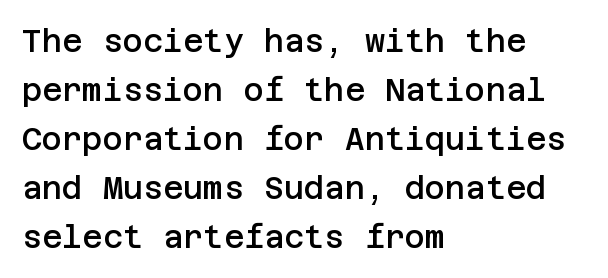
{"serif": "no", "italic": "no", "bold": "semi", "weight": "semibold", "width": "normal", "stroke_contrast": "low", "x_height": "large", "underline": "no", "align": "left", "line_spacing": "normal", "line_spacing_ratio": 1.58, "letter_spacing": "normal", "letter_spacing_em": 0.0, "glyph_px": 31}
